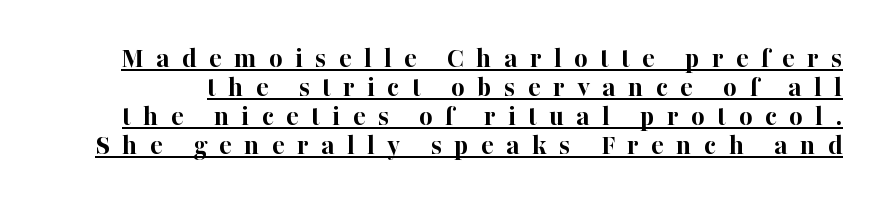
Q: Is the text bold? A: Yes.
Q: Is the text italic (slanted)? A: No, it is upright.
Q: Is the typeface a serif or a sans-serif typeface? A: Serif.
Q: Is the text underlined? A: Yes.
Q: Is the spacing between letters normal or unusually wide? A: Unusually wide.
Q: Is the spacing between lines tight, normal or loose? A: Tight.
Q: Width (condensed, normal, or wide)? A: Normal.
Q: Stroke contrast? A: High.
Q: x-height? A: Medium.
Q: Monospaced? A: No.
